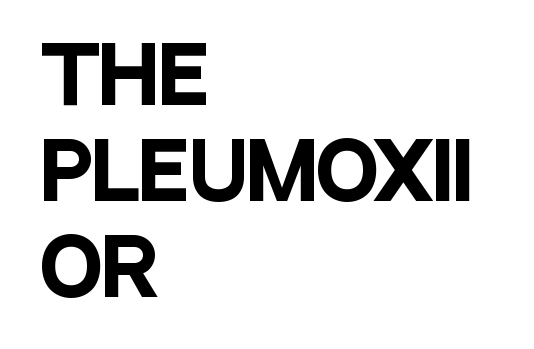
{"serif": "no", "italic": "no", "bold": "yes", "weight": "heavy", "width": "condensed", "stroke_contrast": "low", "x_height": "large", "monospaced": "no", "underline": "no", "align": "left", "line_spacing": "normal", "line_spacing_ratio": 1.26, "letter_spacing": "normal", "letter_spacing_em": 0.0, "glyph_px": 76}
